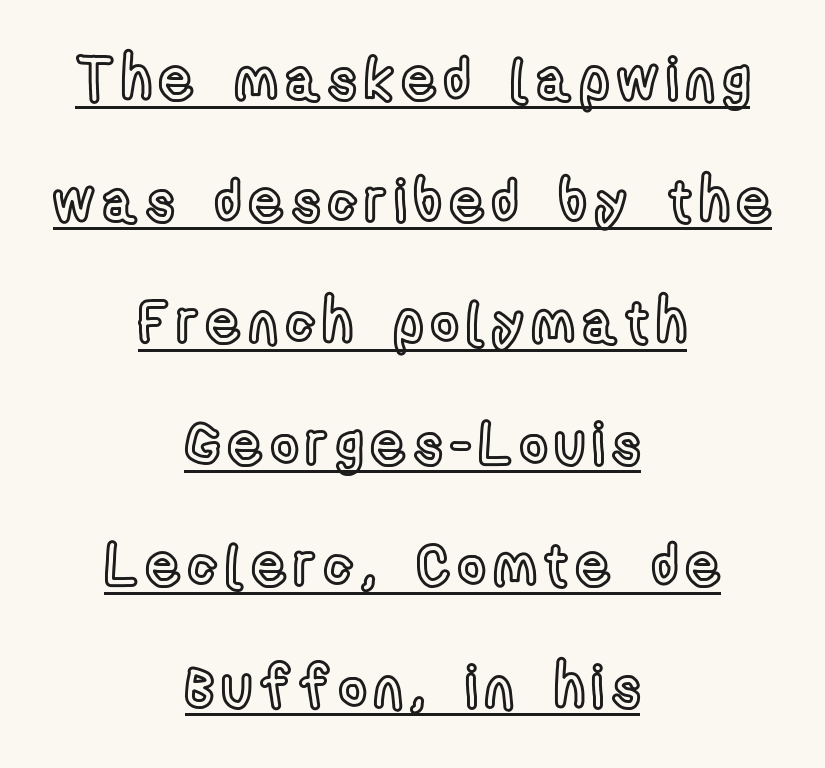
Has an underline been added? It has. Notice how the stems are strictly vertical — no italics here. The compositor balanced each line on the midline. Looks like regular typesetting: each glyph gets only the width it needs. Honestly, the rows look like they've been pulled way apart.
